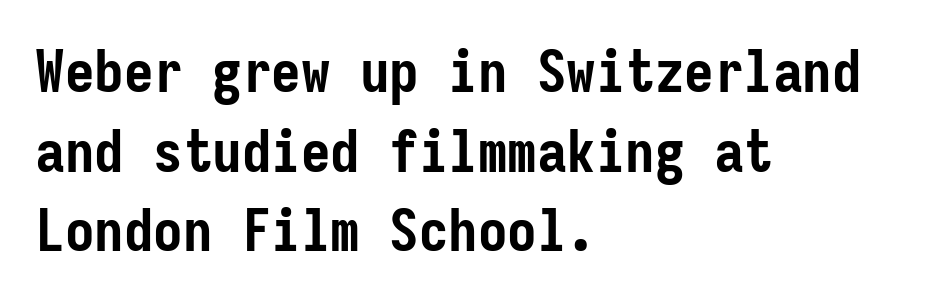
Italic: no, the glyphs are upright roman. Fixed-width glyphs throughout — classic coding-font behaviour. Which margin do the lines hug? The left one — the right edge is uneven. Nothing unusual about the tracking: characters are spaced as the font intends.
